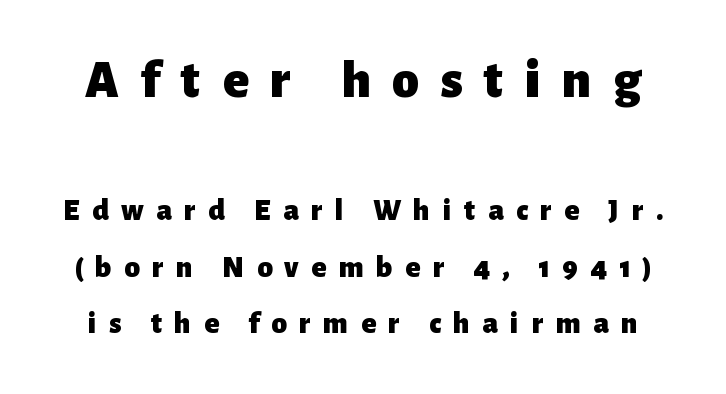
The image shows 54 px heavy sans-serif type, upright; set line spacing 1.83x, unusually wide letter spacing (+0.4 em), not underlined; the first (top) block is 1.74x larger; low stroke contrast and a medium x-height.
